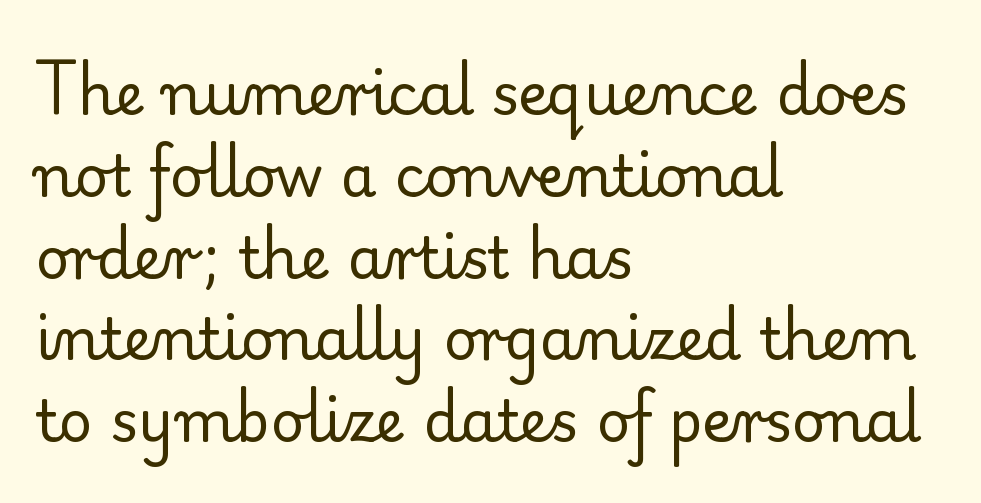
The image shows 58 px regular-weight serif type, upright; set left-aligned, normal line spacing (1.41x), normal letter spacing, not underlined; low stroke contrast and a small x-height.
